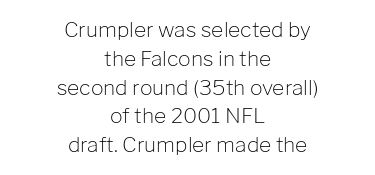
The image shows 21 px text type, upright; set centered, normal line spacing (1.37x), normal letter spacing, not underlined.
